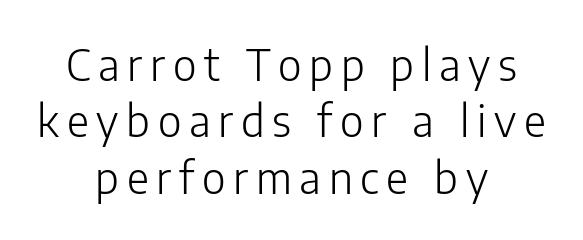
The image shows 43 px light sans-serif type, upright; set centered, normal line spacing (1.31x), not underlined; low stroke contrast and a medium x-height.
